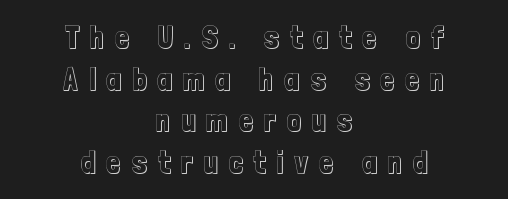
Q: Is the text italic (slanted)? A: No, it is upright.
Q: Is the text underlined? A: No.
Q: How is the paragraph aligned? A: Centered.
Q: Is the spacing between letters normal or unusually wide? A: Unusually wide.
Q: Is the spacing between lines tight, normal or loose? A: Normal.
Q: Width (condensed, normal, or wide)? A: Condensed.
Q: x-height? A: Medium.
Q: Monospaced? A: No.
